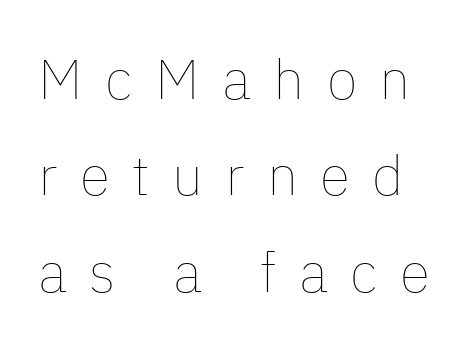
The passage shown is typed in a proportional face where columns would drift. The face looks like a standard text weight, possibly lighter. Caption: expanded tracking, letters set apart. Ordinary non-slanted type is in use. The space beneath each line is pristine and unruled.
